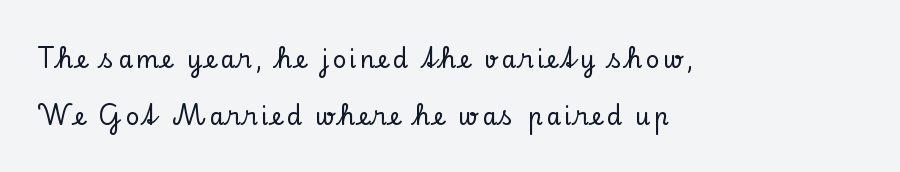
{"italic": "no", "underline": "no", "align": "left", "line_spacing": "loose", "line_spacing_ratio": 2.39, "glyph_px": 24}
